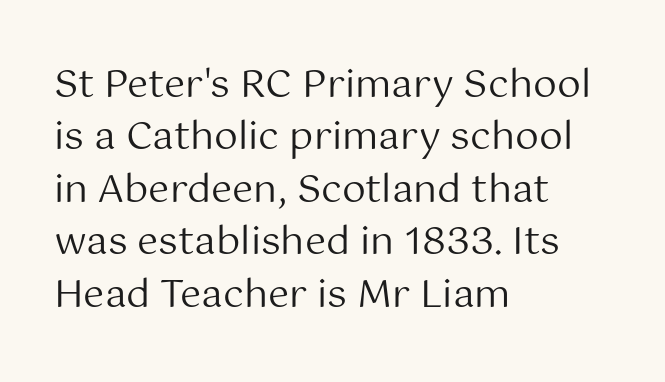
{"serif": "no", "italic": "no", "bold": "no", "weight": "regular", "width": "normal", "stroke_contrast": "medium", "x_height": "medium", "monospaced": "no", "underline": "no", "align": "left", "line_spacing": "normal", "line_spacing_ratio": 1.38, "letter_spacing": "normal", "letter_spacing_em": 0.0, "glyph_px": 38}
